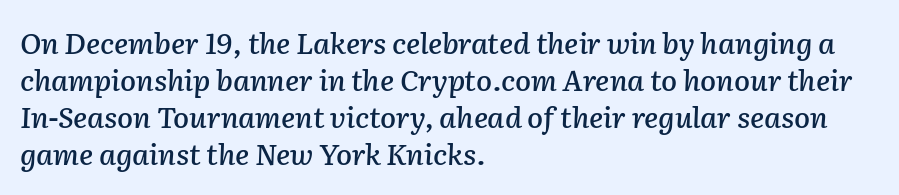
Q: Is the text italic (slanted)? A: Yes, it leans right by about 2 degrees.
Q: Is the text underlined? A: No.
Q: How is the paragraph aligned? A: Left-aligned.
Q: Is the spacing between letters normal or unusually wide? A: Normal.
Q: Is the spacing between lines tight, normal or loose? A: Normal.
Q: Width (condensed, normal, or wide)? A: Normal.
Q: Stroke contrast? A: Low.
Q: x-height? A: Medium.
Q: Monospaced? A: No.
